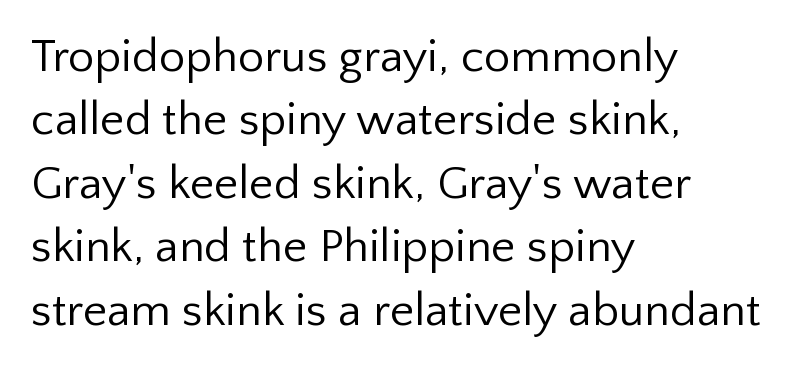
{"serif": "no", "italic": "no", "bold": "no", "weight": "regular", "width": "normal", "stroke_contrast": "low", "x_height": "medium", "monospaced": "no", "underline": "no", "align": "left", "line_spacing": "normal", "line_spacing_ratio": 1.35, "letter_spacing": "normal", "letter_spacing_em": 0.0, "glyph_px": 47}
